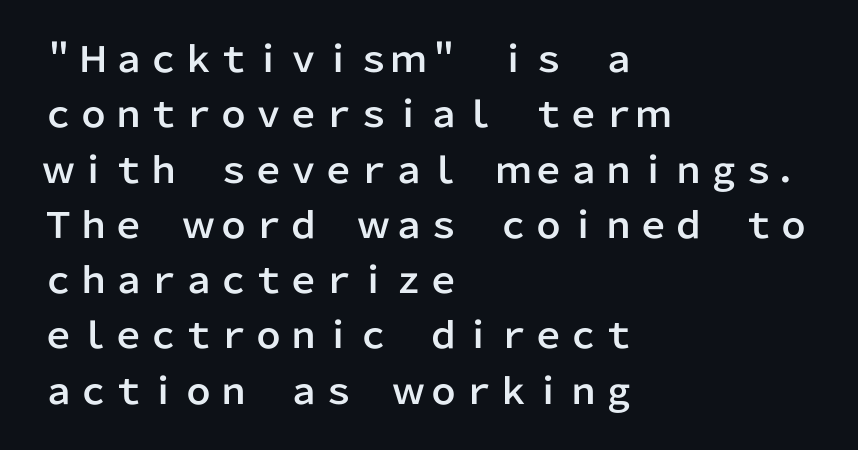
The image shows 35 px sans-serif type, upright; set left-aligned, normal line spacing (1.58x), normal letter spacing, not underlined; low stroke contrast and a medium x-height.
